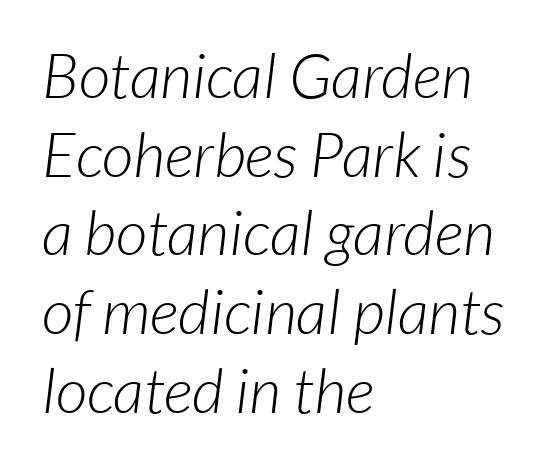
Each letter's strokes conclude bluntly, with no projecting serifs. Quick note: underline off. In terms of letterspacing, this is plain default setting. This sample keeps an unexceptional amount of space between lines. These lines are rendered in a variable-pitch font. Teacher's note: observe the even left margin — that is flush-left alignment.
